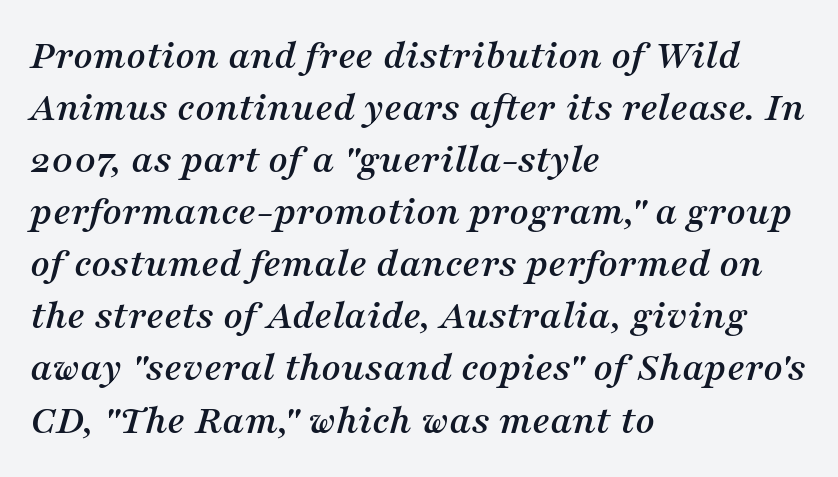
The face used here is seriffed, in the tradition of book romans. Leftover space on each line is placed entirely after the last word. Quick note: underline off. Character widths vary here, with narrow letters taking less room than wide ones. In terms of letterspacing, this is plain default setting. Rendered with sloped, italic letterforms.
